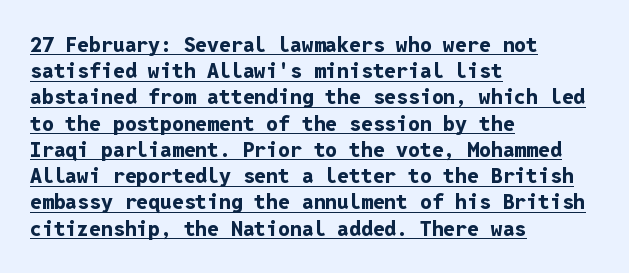
{"italic": "no", "bold": "yes", "underline": "yes", "align": "left", "line_spacing": "normal", "line_spacing_ratio": 1.25, "letter_spacing": "normal", "letter_spacing_em": 0.0, "glyph_px": 21}
